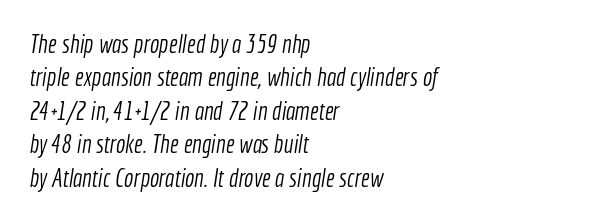
The image shows 25 px text type; set left-aligned, normal line spacing (1.34x), normal letter spacing, not underlined.
